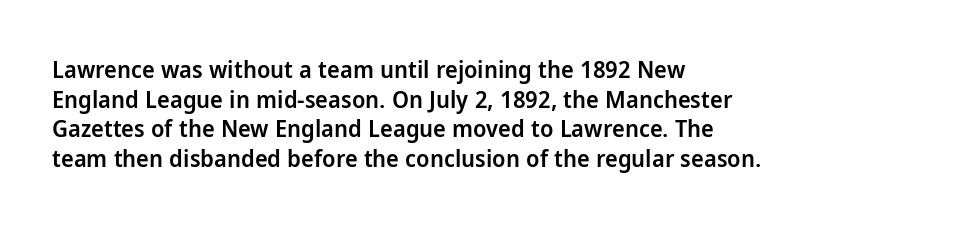
{"italic": "no", "bold": "semi", "underline": "no", "align": "left", "line_spacing_ratio": 1.23, "letter_spacing": "normal", "letter_spacing_em": 0.0, "glyph_px": 24}
